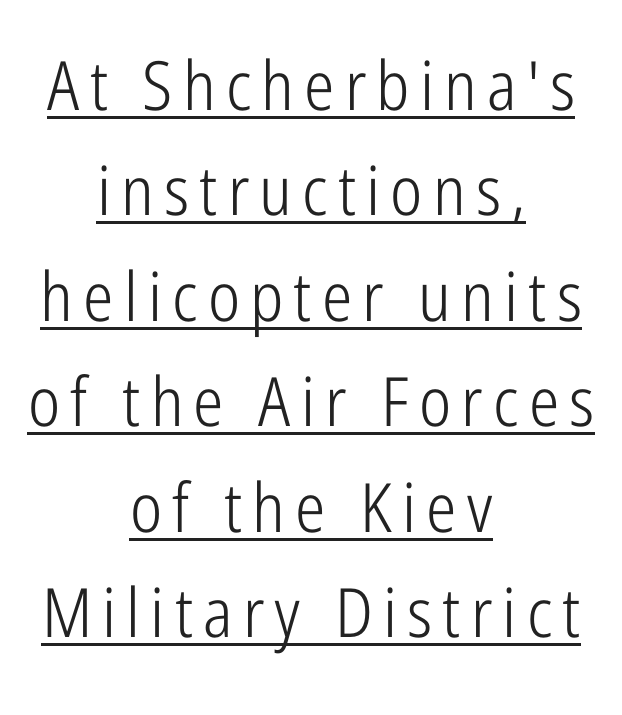
The image shows 68 px light, condensed sans-serif type, upright; set centered, normal line spacing (1.55x), underlined; low stroke contrast and a medium x-height.
